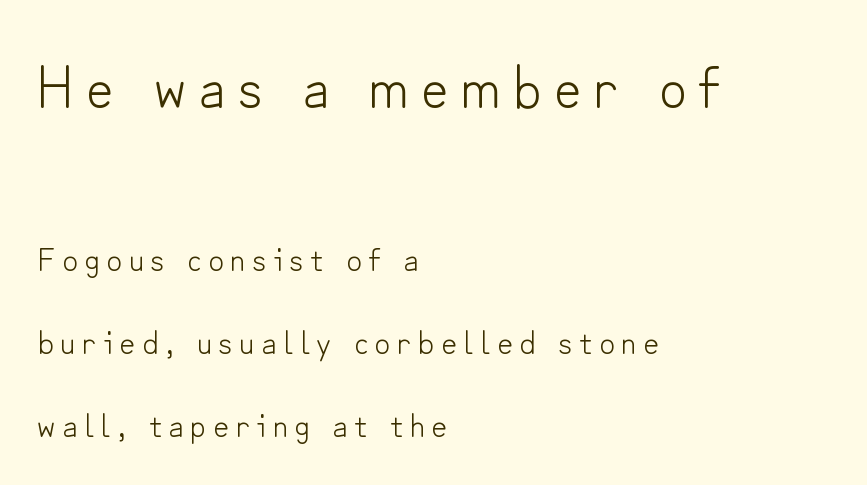
{"serif": "no", "italic": "no", "bold": "no", "weight": "light", "width": "normal", "stroke_contrast": "low", "x_height": "small", "monospaced": "no", "underline": "no", "align": "left", "line_spacing": "loose", "line_spacing_ratio": 2.44, "letter_spacing": "wide", "letter_spacing_em": 0.2, "larger_block": "first", "size_ratio": 1.76, "glyph_px": 60}
